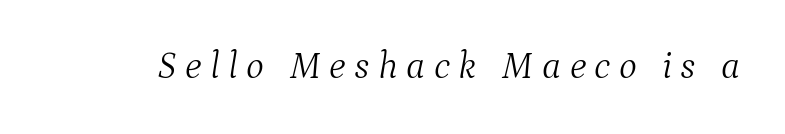
The image shows 38 px light serif type, italic (leaning right); set unusually wide letter spacing (+0.22 em), not underlined; medium stroke contrast and a medium x-height.
